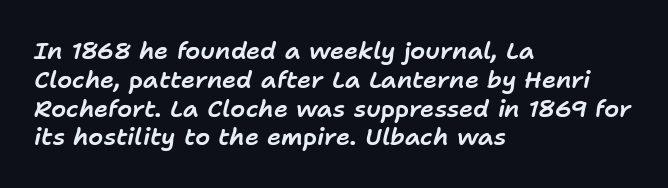
{"italic": "yes", "lean": "right", "slant_degrees": 11, "underline": "no", "align": "left", "line_spacing_ratio": 1.2, "letter_spacing": "normal", "letter_spacing_em": 0.0, "glyph_px": 24}
